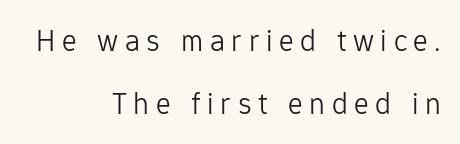
{"serif": "no", "italic": "no", "bold": "no", "weight": "light", "width": "normal", "stroke_contrast": "low", "x_height": "medium", "monospaced": "no", "underline": "no", "align": "right", "line_spacing": "loose", "line_spacing_ratio": 2.04, "letter_spacing": "wide", "letter_spacing_em": 0.21, "glyph_px": 31}
